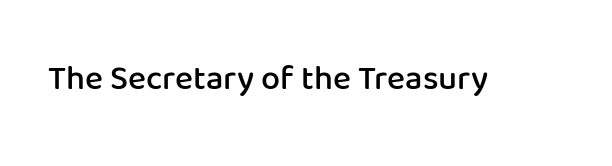
{"serif": "no", "italic": "no", "bold": "semi", "weight": "semibold", "width": "normal", "stroke_contrast": "low", "x_height": "medium", "monospaced": "no", "underline": "no", "letter_spacing": "normal", "letter_spacing_em": 0.0, "glyph_px": 34}
